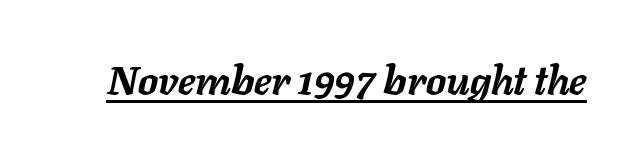
Q: Is the text bold? A: Yes.
Q: Is the text italic (slanted)? A: Yes, it leans right by about 11 degrees.
Q: Is the text underlined? A: Yes.
Q: Is the spacing between letters normal or unusually wide? A: Normal.
Q: Width (condensed, normal, or wide)? A: Normal.
Q: Stroke contrast? A: Low.
Q: x-height? A: Medium.
Q: Monospaced? A: No.
